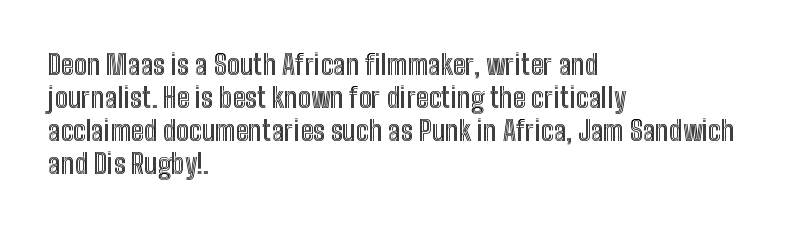
No extra tracking has been applied to these lines. Check the space under the baseline: it is left empty. The font's upright variant was chosen for this text. Casual observation: everything's shoved over to the left.
